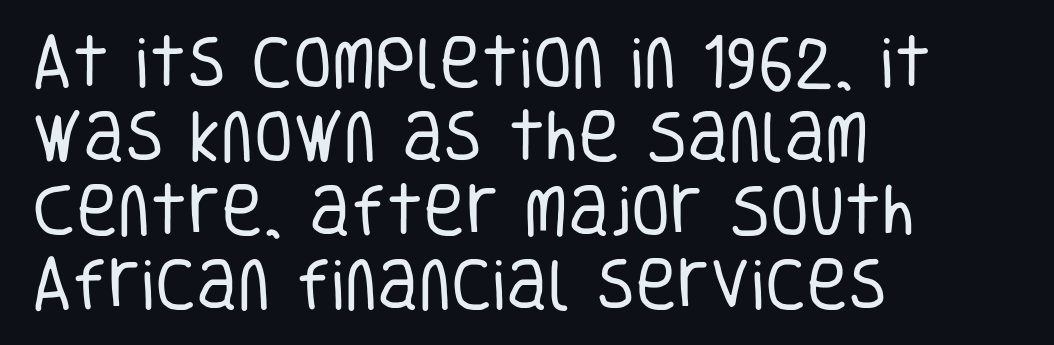
{"serif": "no", "italic": "no", "bold": "no", "weight": "regular", "width": "condensed", "stroke_contrast": "low", "x_height": "large", "monospaced": "no", "underline": "no", "align": "left", "line_spacing": "normal", "line_spacing_ratio": 1.3, "letter_spacing": "normal", "letter_spacing_em": 0.0, "glyph_px": 57}
